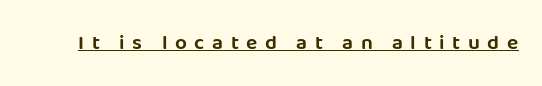
Q: Is the text italic (slanted)? A: No, it is upright.
Q: Is the text underlined? A: Yes.
Q: Is the spacing between letters normal or unusually wide? A: Unusually wide.
